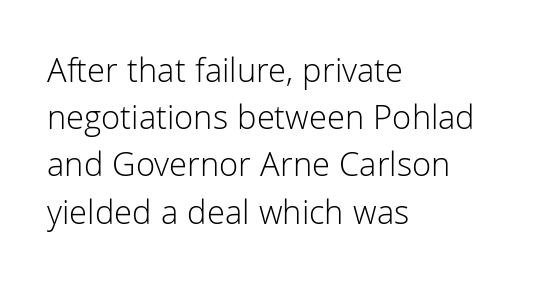
Q: Is the text bold? A: No.
Q: Is the text italic (slanted)? A: No, it is upright.
Q: Is the typeface a serif or a sans-serif typeface? A: Sans-serif.
Q: Is the text underlined? A: No.
Q: How is the paragraph aligned? A: Left-aligned.
Q: Is the spacing between letters normal or unusually wide? A: Normal.
Q: Is the spacing between lines tight, normal or loose? A: Normal.
Q: Width (condensed, normal, or wide)? A: Normal.
Q: Stroke contrast? A: Low.
Q: x-height? A: Medium.
Q: Monospaced? A: No.
